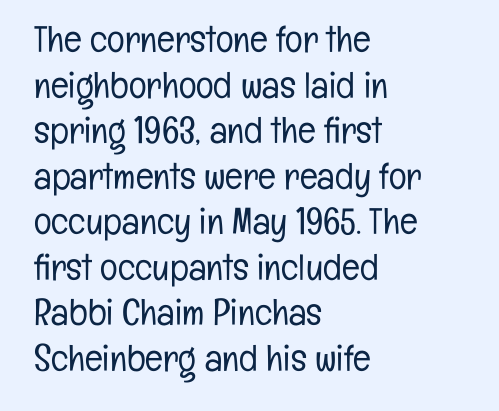
Q: Is the text bold? A: No.
Q: Is the text italic (slanted)? A: No, it is upright.
Q: Is the typeface a serif or a sans-serif typeface? A: Sans-serif.
Q: Is the text underlined? A: No.
Q: How is the paragraph aligned? A: Left-aligned.
Q: Is the spacing between letters normal or unusually wide? A: Normal.
Q: Width (condensed, normal, or wide)? A: Condensed.
Q: Stroke contrast? A: Low.
Q: x-height? A: Medium.
Q: Monospaced? A: No.
